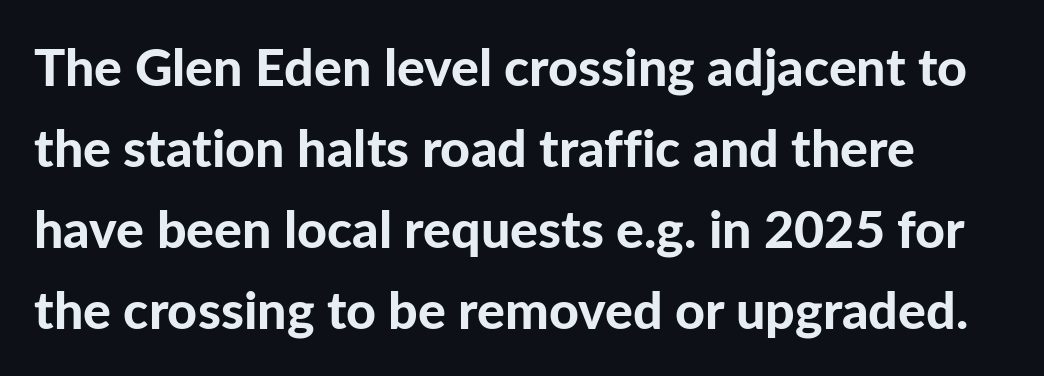
The lettering holds an erect, upright posture throughout. The face used here has the dense, thick strokes of a bold. Notice how descenders clear the ascenders below comfortably — that's standard leading. A typesetter would call this proportional, since set widths differ per character. Just letters on the line, the space beneath them empty.
